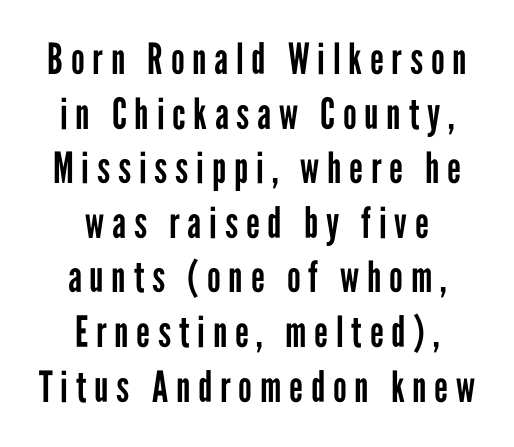
The image shows 43 px regular-weight, condensed sans-serif type, upright; set centered, normal line spacing (1.27x), not underlined; low stroke contrast and a medium x-height.
